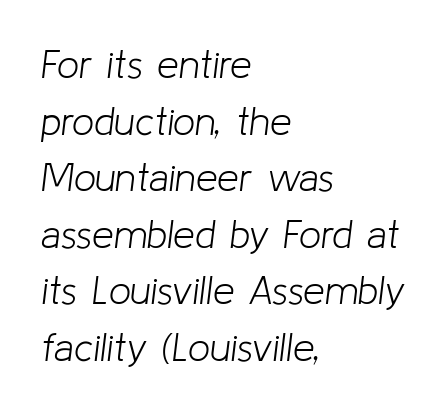
These lines were composed using italics. Nobody drew a line under any word here. There is no visible air inserted between adjacent glyphs. Summary of vertical rhythm: regular, with standard interline spacing.
